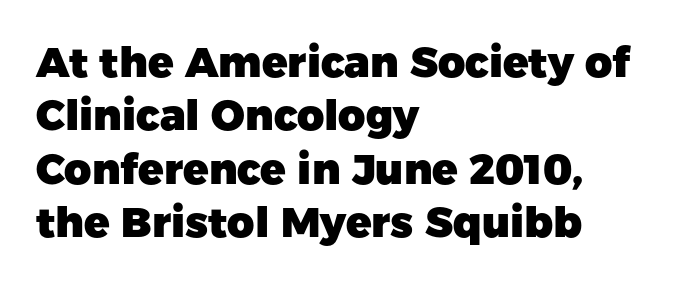
Caption: standard tracking, unaltered. Weight check: bold — yes, fully. Here the designer chose a conventional face with non-uniform glyph widths. Line beginnings align vertically; line endings do not. Notice how descenders clear the ascenders below comfortably — that's standard leading.
